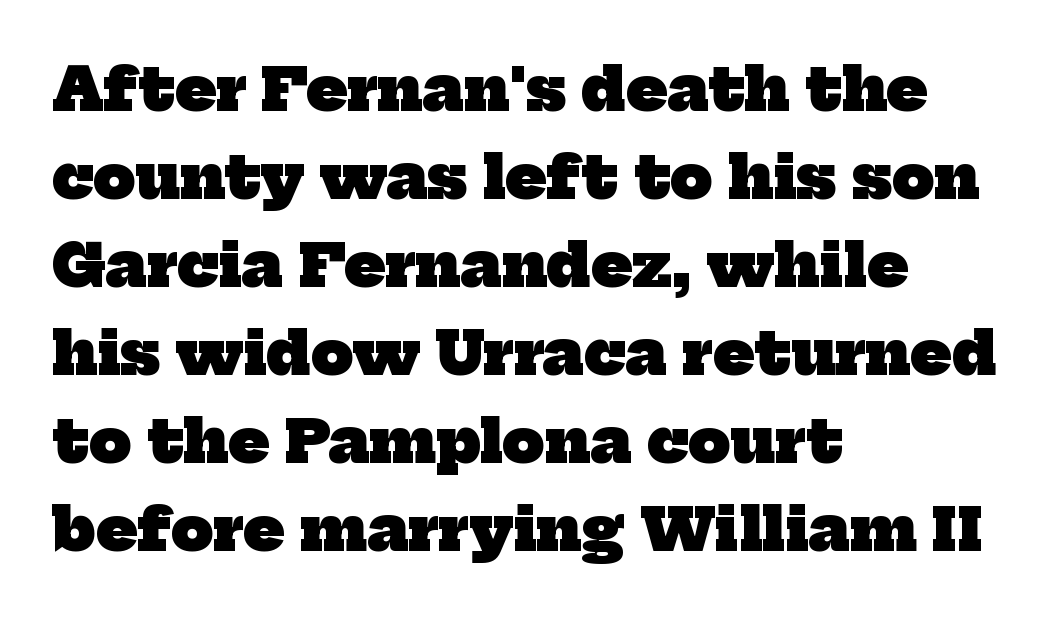
The image shows 59 px heavy serif type; set left-aligned, normal line spacing (1.49x), normal letter spacing, not underlined; low stroke contrast and a medium x-height.
